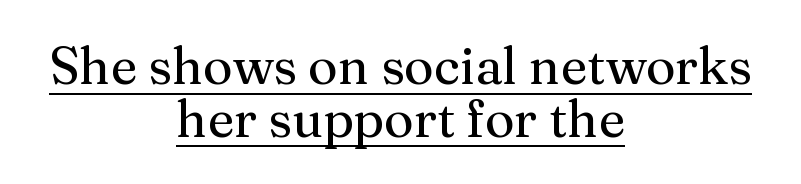
Q: Is the text italic (slanted)? A: No, it is upright.
Q: Is the typeface a serif or a sans-serif typeface? A: Serif.
Q: Is the text underlined? A: Yes.
Q: How is the paragraph aligned? A: Centered.
Q: Is the spacing between letters normal or unusually wide? A: Normal.
Q: Is the spacing between lines tight, normal or loose? A: Tight.
Q: Width (condensed, normal, or wide)? A: Normal.
Q: Stroke contrast? A: Medium.
Q: x-height? A: Medium.
Q: Monospaced? A: No.
